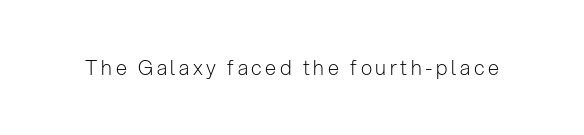
The type sits square on the baseline with zero lean. The strip under each line holds only bare page. Is the stroke heavy? The answer is a plain regular-or-lighter.
